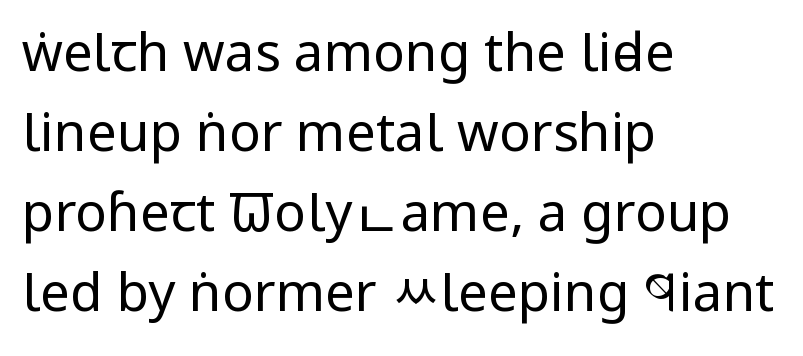
You could not count columns in this text — the font is proportionally spaced. No extra tracking has been applied to these lines. Stems and bowls with no extra thickness — not bold. Baseline-to-baseline distance is the conventional proportion of letter height. This sample uses a sans-serif face.
